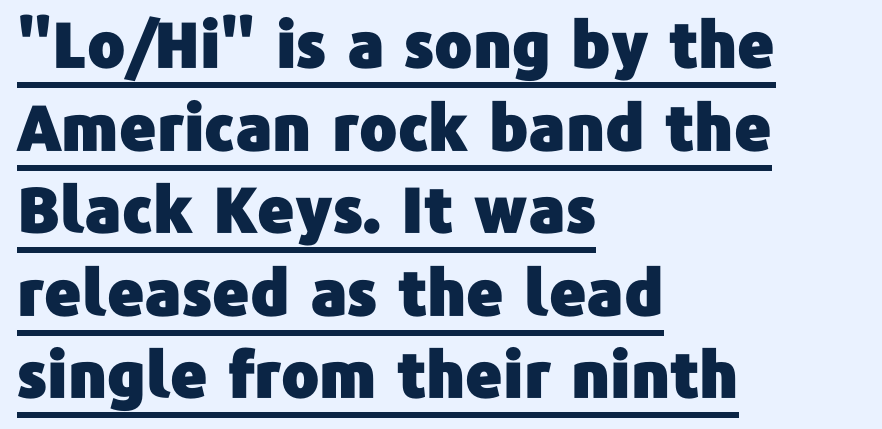
{"serif": "no", "italic": "no", "width": "normal", "stroke_contrast": "low", "x_height": "medium", "monospaced": "no", "underline": "yes", "align": "left", "line_spacing": "normal", "line_spacing_ratio": 1.31, "letter_spacing": "normal", "letter_spacing_em": 0.0, "glyph_px": 63}
